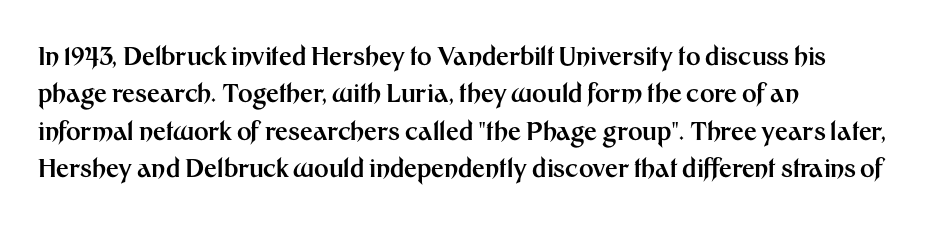
Q: Is the text bold? A: Yes.
Q: Is the text italic (slanted)? A: No, it is upright.
Q: Is the text underlined? A: No.
Q: How is the paragraph aligned? A: Left-aligned.
Q: Is the spacing between letters normal or unusually wide? A: Normal.
Q: Is the spacing between lines tight, normal or loose? A: Normal.
